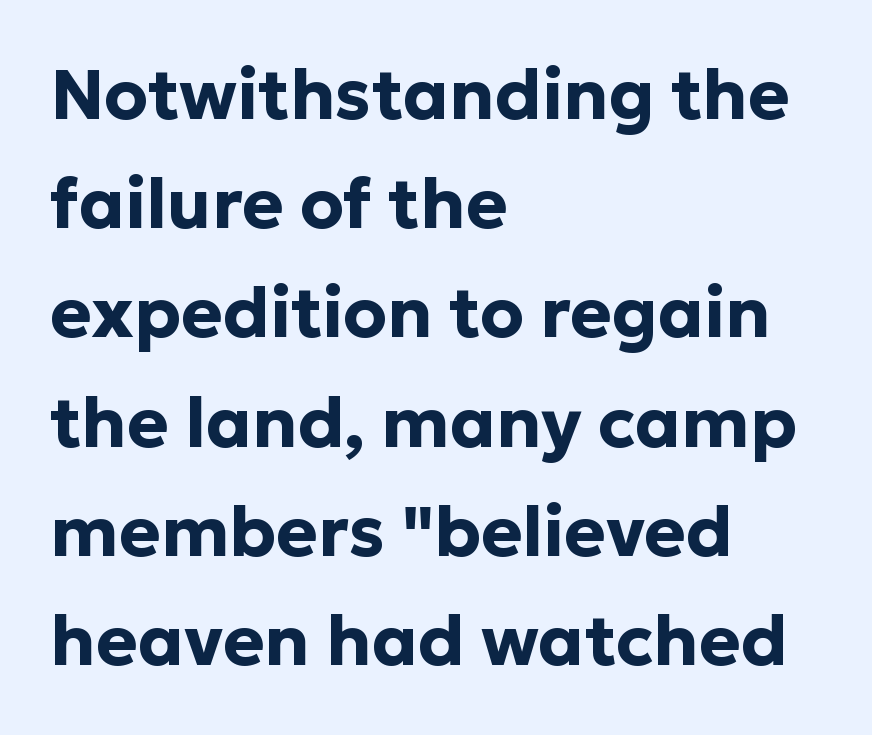
{"serif": "no", "italic": "no", "bold": "yes", "weight": "bold", "width": "normal", "stroke_contrast": "low", "x_height": "medium", "monospaced": "no", "underline": "no", "align": "left", "line_spacing": "normal", "line_spacing_ratio": 1.56, "letter_spacing": "normal", "letter_spacing_em": 0.0, "glyph_px": 70}
